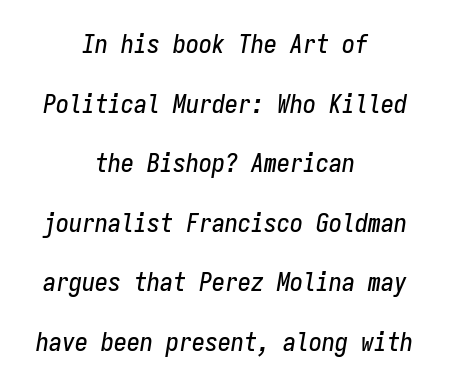
{"italic": "yes", "lean": "right", "slant_degrees": 9, "underline": "no", "align": "center", "line_spacing": "loose", "line_spacing_ratio": 2.29, "letter_spacing": "normal", "letter_spacing_em": 0.0, "glyph_px": 26}
